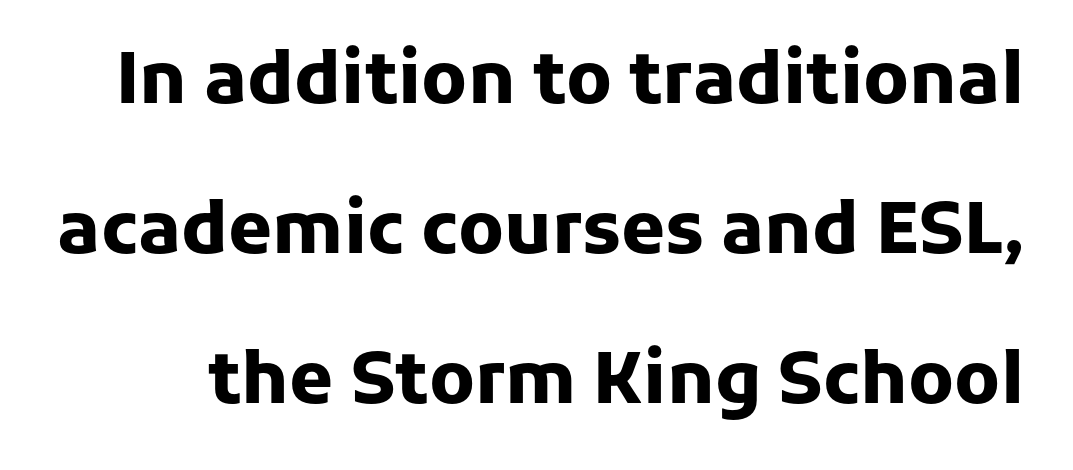
The area under the type is left untouched. The passage shown is emphatically bold. No italicization has been applied; the sample stays upright. Is the letter spacing exaggerated? No — it looks like the ordinary default.
